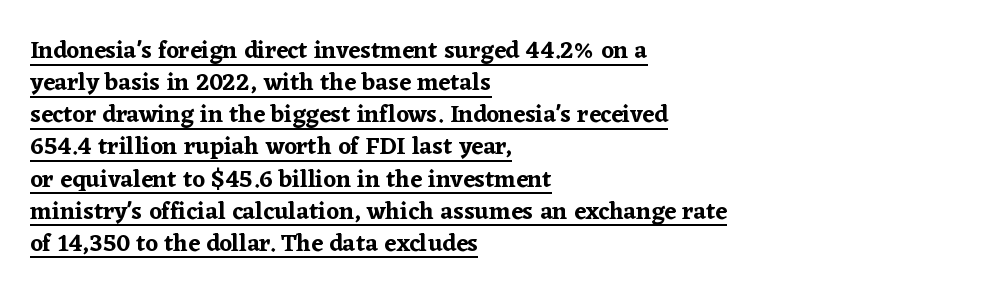
The image shows 24 px text type, upright; set left-aligned, normal line spacing (1.34x), normal letter spacing, underlined.
